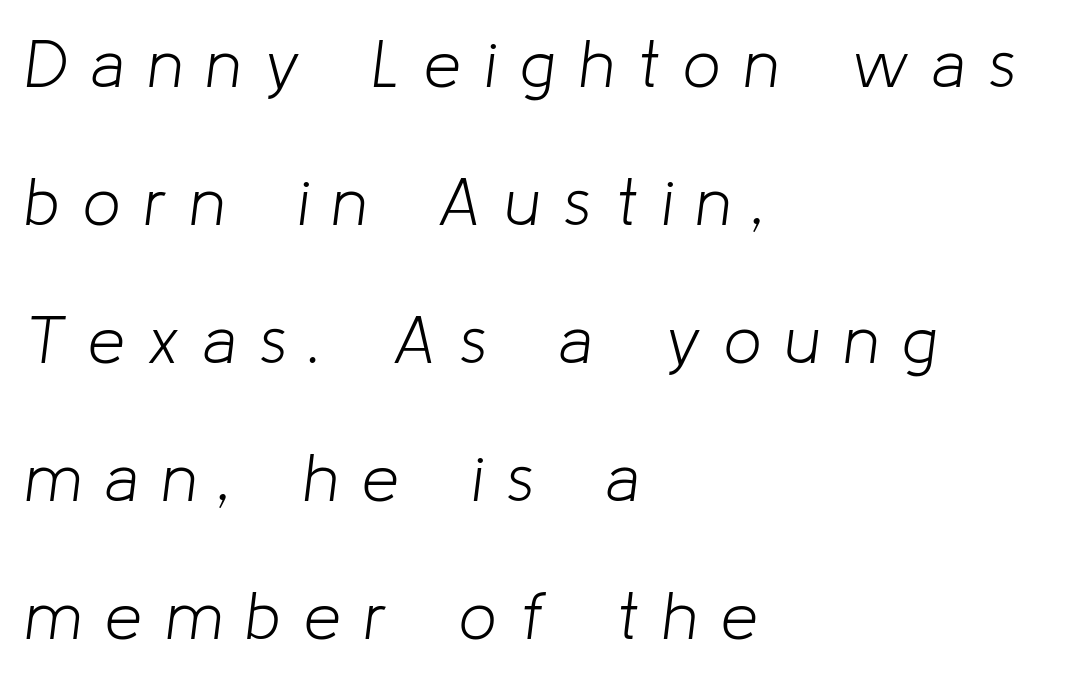
Counters stay open thanks to moderate or lighter strokes. Substantial extra tracking has been applied to these lines. Observe the lean: these are italic letterforms. The area under the type is left untouched. Horizontal alignment here is leftward, the default for most running prose.
